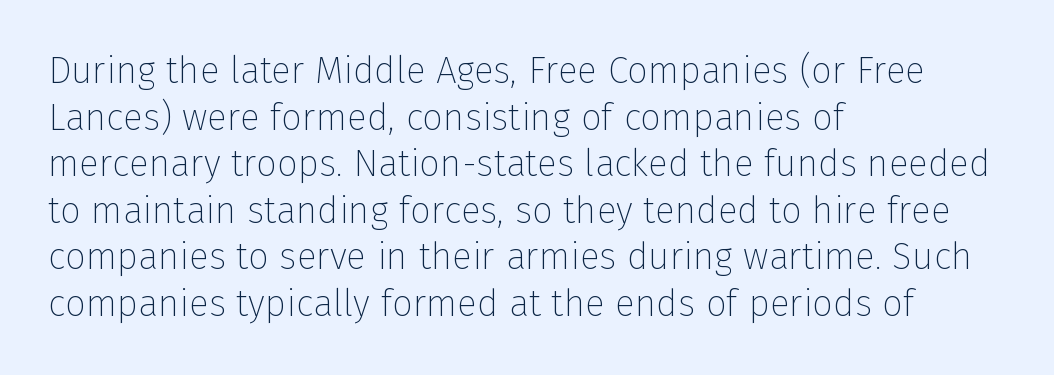
{"serif": "no", "italic": "no", "bold": "no", "weight": "thin", "width": "normal", "stroke_contrast": "low", "x_height": "medium", "monospaced": "no", "underline": "no", "align": "left", "line_spacing": "normal", "line_spacing_ratio": 1.26, "letter_spacing": "normal", "letter_spacing_em": 0.0, "glyph_px": 37}
